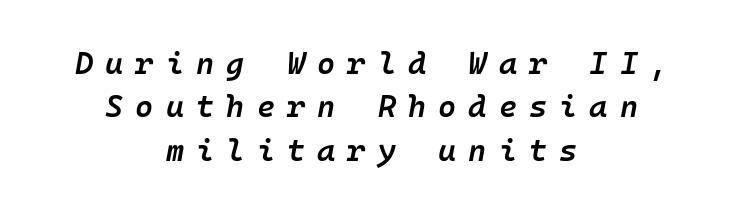
The image shows 31 px semibold type, italic (leaning right); set centered, normal line spacing (1.4x), unusually wide letter spacing (+0.39 em), not underlined; low stroke contrast and a medium x-height.
